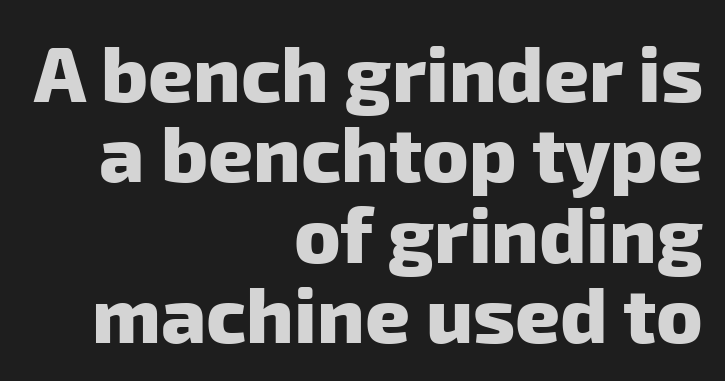
Q: Is the text bold? A: Yes.
Q: Is the typeface a serif or a sans-serif typeface? A: Sans-serif.
Q: Is the text underlined? A: No.
Q: How is the paragraph aligned? A: Right-aligned.
Q: Is the spacing between letters normal or unusually wide? A: Normal.
Q: Is the spacing between lines tight, normal or loose? A: Tight.
Q: Width (condensed, normal, or wide)? A: Normal.
Q: Stroke contrast? A: Low.
Q: x-height? A: Medium.
Q: Monospaced? A: No.
